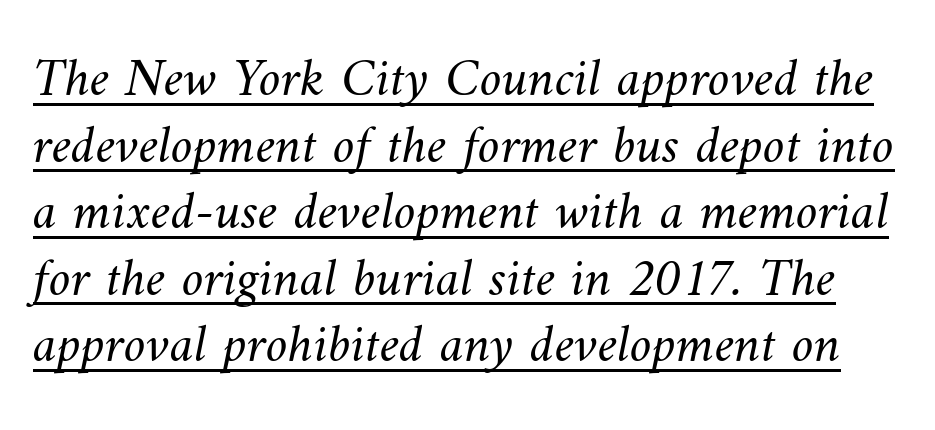
Q: Is the text bold? A: No.
Q: Is the text underlined? A: Yes.
Q: Is the spacing between letters normal or unusually wide? A: Normal.
Q: Width (condensed, normal, or wide)? A: Normal.
Q: Stroke contrast? A: Medium.
Q: x-height? A: Small.
Q: Monospaced? A: No.
